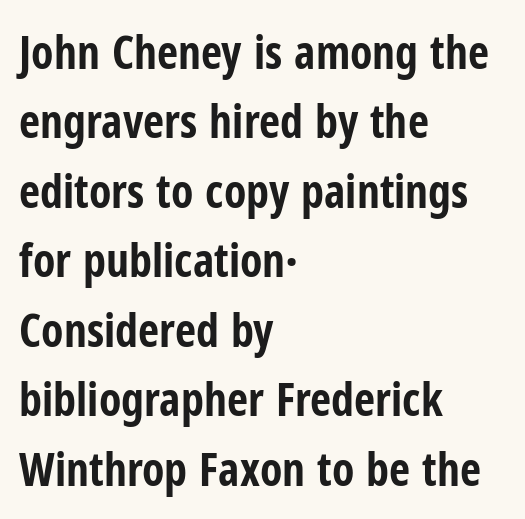
Grotesque or geometric, the face here clearly has no serifs. This sample is left-justified, so line endings fall wherever the words run out. Underlining? Definitely not there. These lines carry a lot of weight — the face is fully bold. The passage shown stacks its lines at a standard gap.
